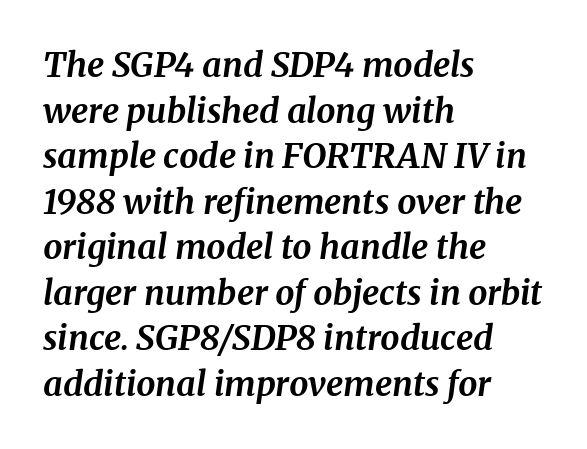
The image shows 34 px bold serif type, italic (leaning right); set left-aligned, normal line spacing (1.34x), normal letter spacing, not underlined; medium stroke contrast and a medium x-height.
